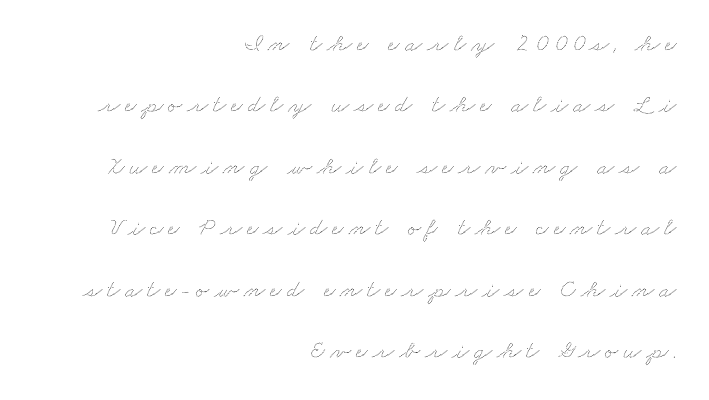
{"underline": "no", "align": "right", "line_spacing": "loose", "line_spacing_ratio": 2.46, "letter_spacing": "wide", "letter_spacing_em": 0.2, "glyph_px": 25}
